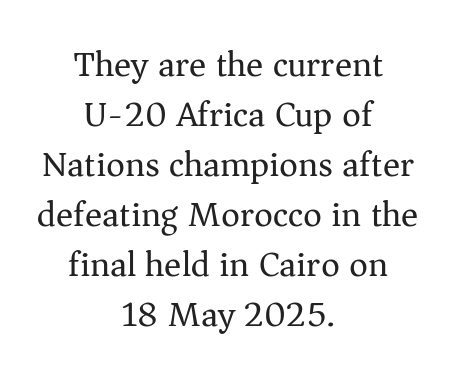
Q: Is the text bold? A: No.
Q: Is the text italic (slanted)? A: No, it is upright.
Q: Is the typeface a serif or a sans-serif typeface? A: Serif.
Q: Is the text underlined? A: No.
Q: How is the paragraph aligned? A: Centered.
Q: Is the spacing between letters normal or unusually wide? A: Normal.
Q: Is the spacing between lines tight, normal or loose? A: Normal.
Q: Width (condensed, normal, or wide)? A: Normal.
Q: Stroke contrast? A: Medium.
Q: x-height? A: Medium.
Q: Monospaced? A: No.
